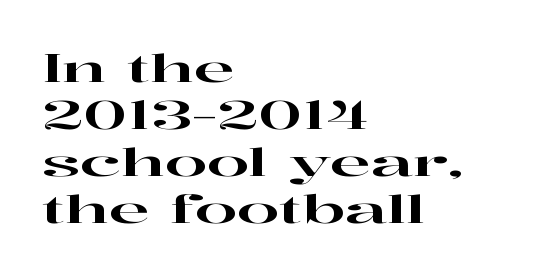
Q: Is the text italic (slanted)? A: No, it is upright.
Q: Is the typeface a serif or a sans-serif typeface? A: Serif.
Q: Is the text underlined? A: No.
Q: How is the paragraph aligned? A: Left-aligned.
Q: Is the spacing between letters normal or unusually wide? A: Normal.
Q: Width (condensed, normal, or wide)? A: Wide.
Q: Stroke contrast? A: High.
Q: x-height? A: Medium.
Q: Monospaced? A: No.
